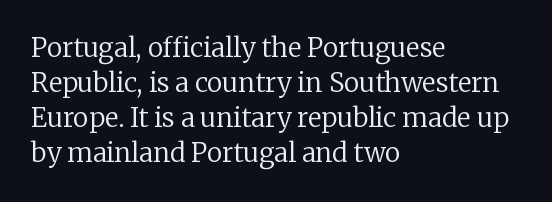
{"italic": "no", "bold": "no", "underline": "no", "align": "left", "line_spacing": "normal", "line_spacing_ratio": 1.35, "letter_spacing": "normal", "letter_spacing_em": 0.0, "glyph_px": 26}
